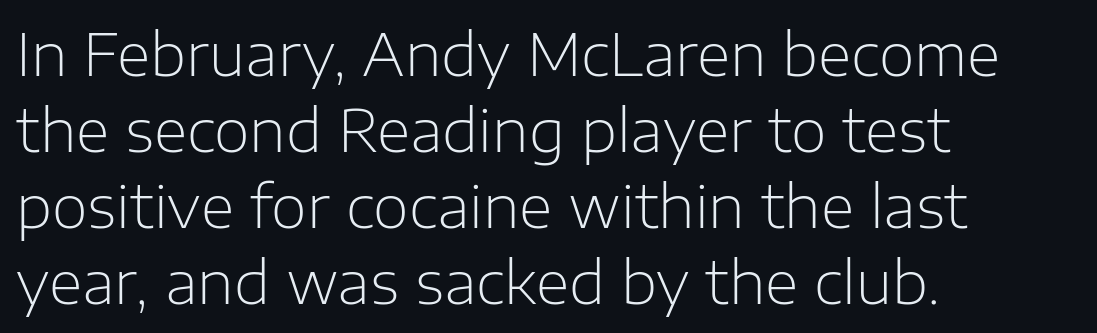
These lines are rendered in a variable-pitch font. The tracking reads as untouched default to a designer's eye. The gap between lines stays unmarked. Check where the strokes stop: nothing finishes them off — pure sans. Interline gaps are of average width in this sample.
